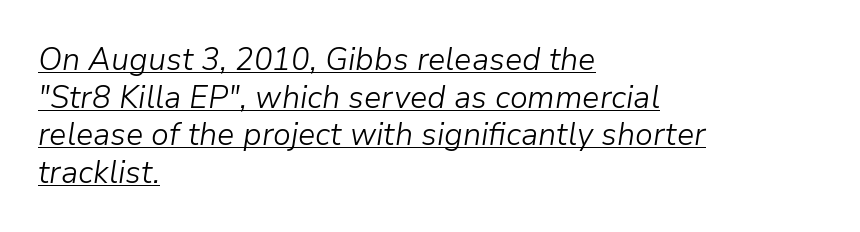
{"italic": "yes", "lean": "right", "slant_degrees": 9, "bold": "no", "weight": "light", "width": "normal", "stroke_contrast": "low", "x_height": "medium", "monospaced": "no", "underline": "yes", "align": "left", "line_spacing_ratio": 1.21, "letter_spacing": "normal", "letter_spacing_em": 0.0, "glyph_px": 31}
